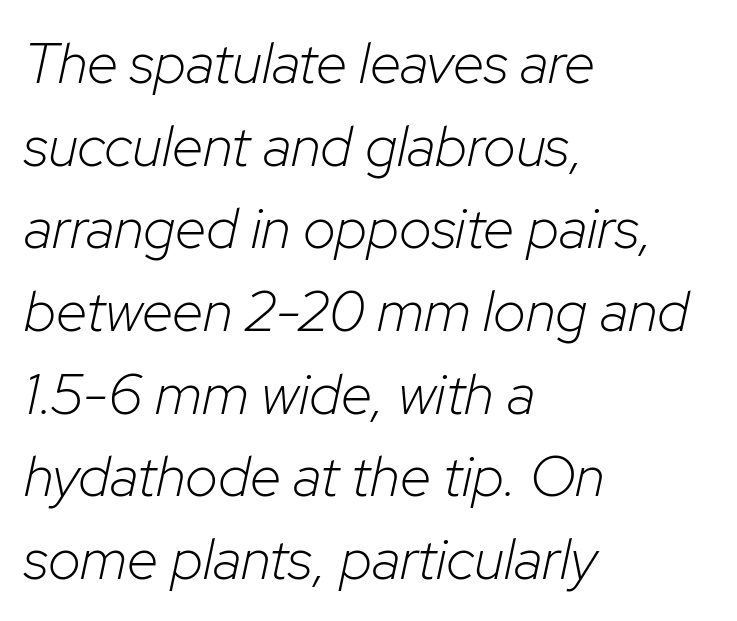
{"italic": "yes", "lean": "right", "slant_degrees": 12, "bold": "no", "weight": "light", "width": "normal", "stroke_contrast": "low", "x_height": "medium", "monospaced": "no", "underline": "no", "align": "left", "line_spacing": "normal", "line_spacing_ratio": 1.45, "letter_spacing": "normal", "letter_spacing_em": 0.0, "glyph_px": 57}
